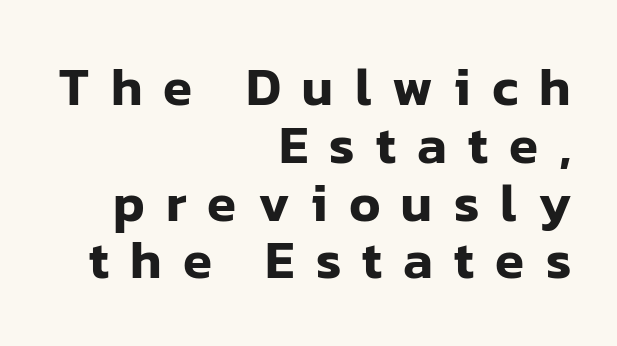
{"serif": "no", "italic": "no", "width": "normal", "stroke_contrast": "low", "x_height": "medium", "monospaced": "no", "underline": "no", "align": "right", "line_spacing": "tight", "line_spacing_ratio": 1.09, "letter_spacing": "wide", "letter_spacing_em": 0.4, "glyph_px": 53}
